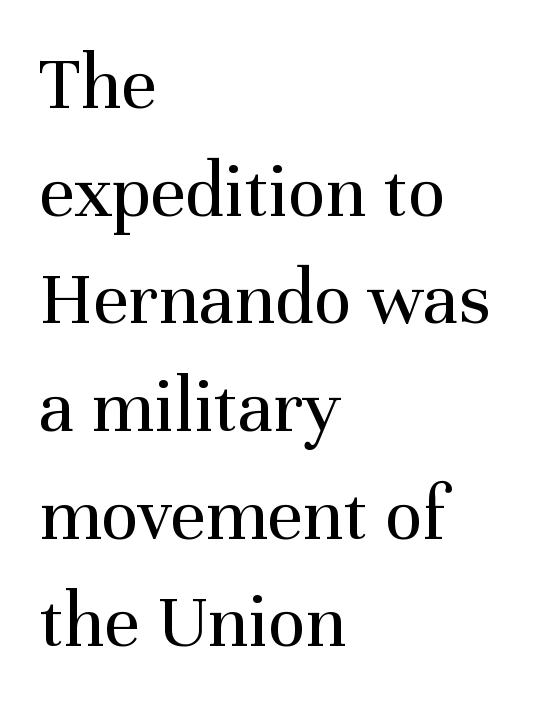
{"serif": "yes", "italic": "no", "bold": "no", "weight": "regular", "width": "normal", "stroke_contrast": "medium", "x_height": "medium", "monospaced": "no", "underline": "no", "align": "left", "line_spacing": "normal", "line_spacing_ratio": 1.38, "letter_spacing": "normal", "letter_spacing_em": 0.0, "glyph_px": 78}
